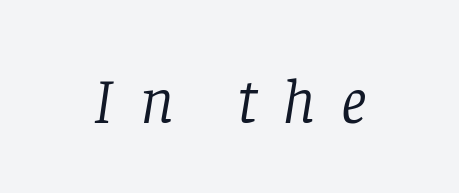
{"serif": "yes", "italic": "yes", "lean": "right", "slant_degrees": 8, "bold": "no", "weight": "light", "width": "normal", "stroke_contrast": "low", "x_height": "large", "monospaced": "no", "underline": "no", "letter_spacing": "wide", "letter_spacing_em": 0.39, "glyph_px": 65}
